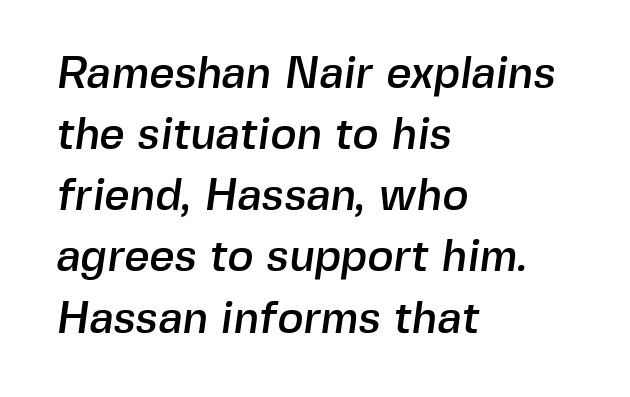
Q: Is the typeface a serif or a sans-serif typeface? A: Sans-serif.
Q: Is the text underlined? A: No.
Q: How is the paragraph aligned? A: Left-aligned.
Q: Is the spacing between letters normal or unusually wide? A: Normal.
Q: Is the spacing between lines tight, normal or loose? A: Normal.
Q: Width (condensed, normal, or wide)? A: Normal.
Q: x-height? A: Medium.
Q: Monospaced? A: No.
